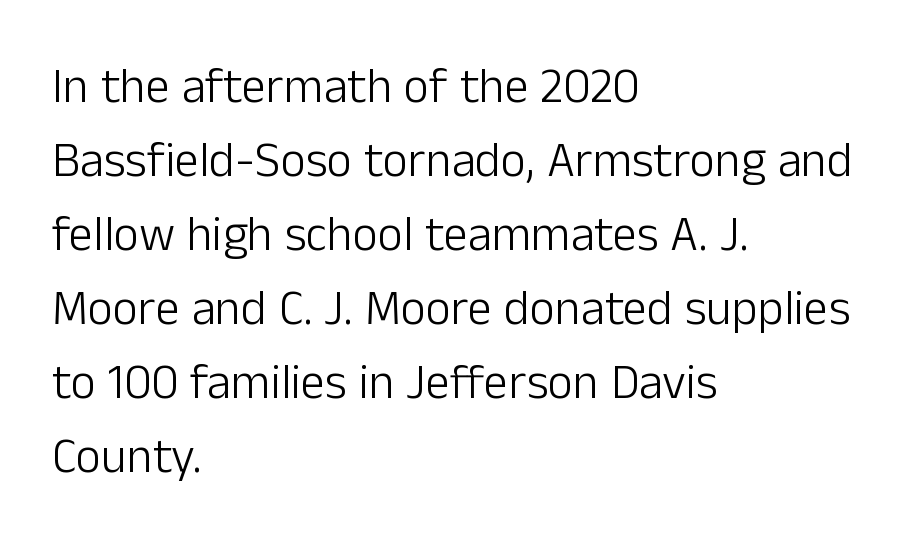
{"serif": "no", "italic": "no", "bold": "no", "weight": "light", "width": "normal", "stroke_contrast": "low", "x_height": "medium", "monospaced": "no", "underline": "no", "align": "left", "line_spacing": "normal", "line_spacing_ratio": 1.51, "letter_spacing": "normal", "letter_spacing_em": 0.0, "glyph_px": 49}
